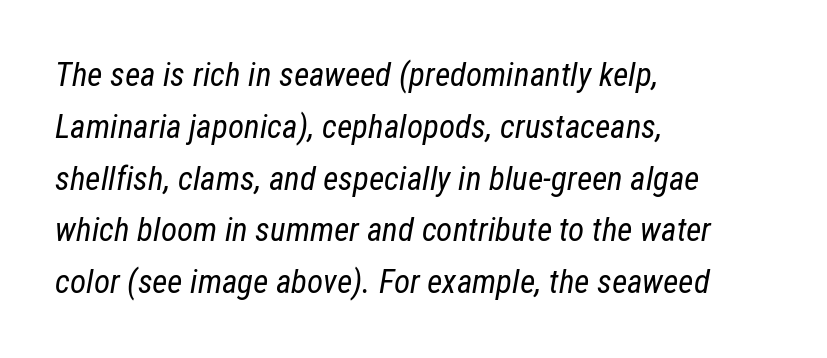
Normally led — the rows are evenly, conventionally spaced. No extra ink here — the face is not bold. A bare baseline throughout the passage. No extra tracking has been applied to these lines. The compositor pushed each line to the left boundary.
